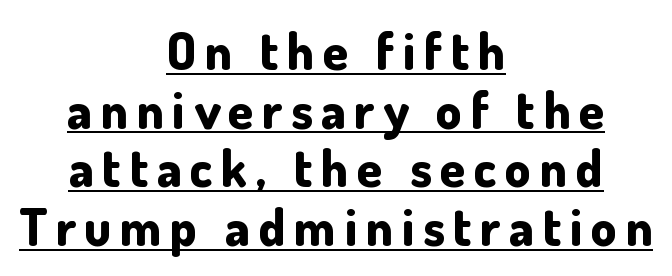
Q: Is the text bold? A: Yes.
Q: Is the text italic (slanted)? A: No, it is upright.
Q: Is the typeface a serif or a sans-serif typeface? A: Sans-serif.
Q: Is the text underlined? A: Yes.
Q: How is the paragraph aligned? A: Centered.
Q: Is the spacing between lines tight, normal or loose? A: Tight.
Q: Width (condensed, normal, or wide)? A: Normal.
Q: Stroke contrast? A: Low.
Q: x-height? A: Small.
Q: Monospaced? A: No.
